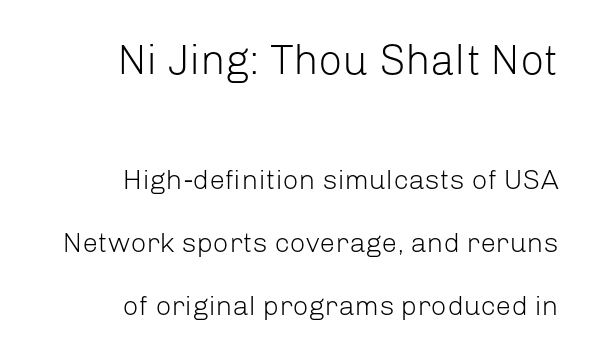
The image shows 42 px light sans-serif type, upright; set right-aligned, loose line spacing (2.25x), normal letter spacing, not underlined; the first (top) block is 1.5x larger; low stroke contrast and a medium x-height.
